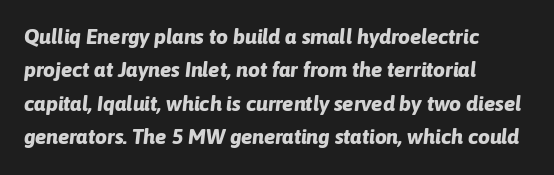
The lines sit at an ordinary, default distance from one another. Would a proofreader flag this as italicized? Yes. The type is set solid horizontally, with unmodified tracking. Each line starts at the same left margin while the right side varies. Has an underline been added? It has not.
